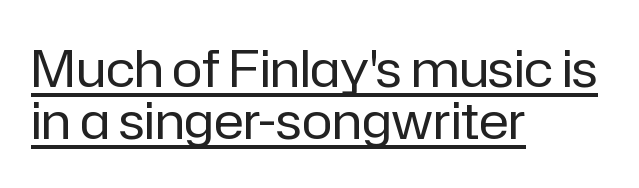
The image shows 51 px regular-weight sans-serif type, upright; set left-aligned, tight line spacing (1.02x), normal letter spacing, underlined; low stroke contrast and a medium x-height.
